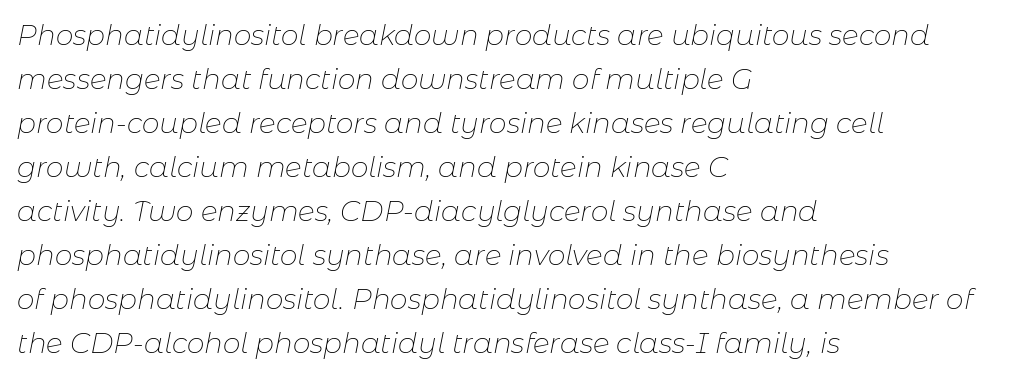
{"italic": "yes", "lean": "right", "slant_degrees": 11, "bold": "no", "weight": "thin", "width": "normal", "stroke_contrast": "low", "x_height": "medium", "monospaced": "no", "underline": "no", "align": "left", "line_spacing": "normal", "line_spacing_ratio": 1.57, "letter_spacing": "normal", "letter_spacing_em": 0.0, "glyph_px": 28}
